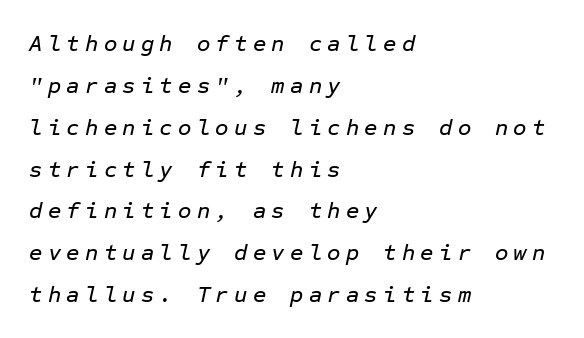
Q: Is the text italic (slanted)? A: Yes, it leans right by about 12 degrees.
Q: Is the text underlined? A: No.
Q: How is the paragraph aligned? A: Left-aligned.
Q: Is the spacing between letters normal or unusually wide? A: Unusually wide.
